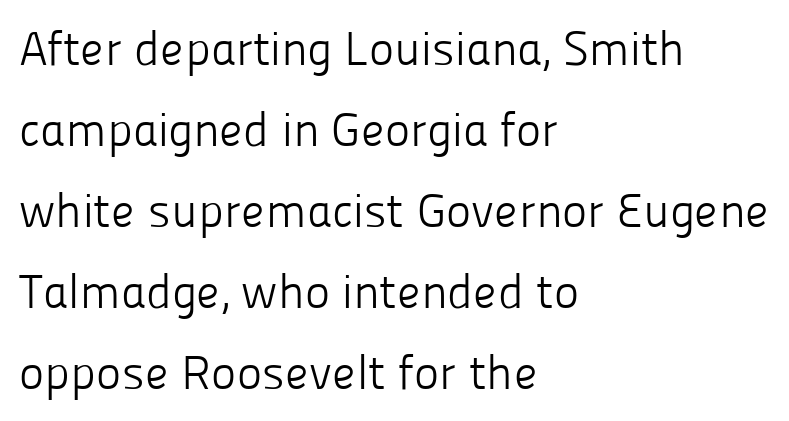
Q: Is the text bold? A: No.
Q: Is the text italic (slanted)? A: No, it is upright.
Q: Is the typeface a serif or a sans-serif typeface? A: Sans-serif.
Q: Is the text underlined? A: No.
Q: How is the paragraph aligned? A: Left-aligned.
Q: Is the spacing between letters normal or unusually wide? A: Normal.
Q: Is the spacing between lines tight, normal or loose? A: Normal.
Q: Width (condensed, normal, or wide)? A: Normal.
Q: Stroke contrast? A: Low.
Q: x-height? A: Medium.
Q: Monospaced? A: No.
